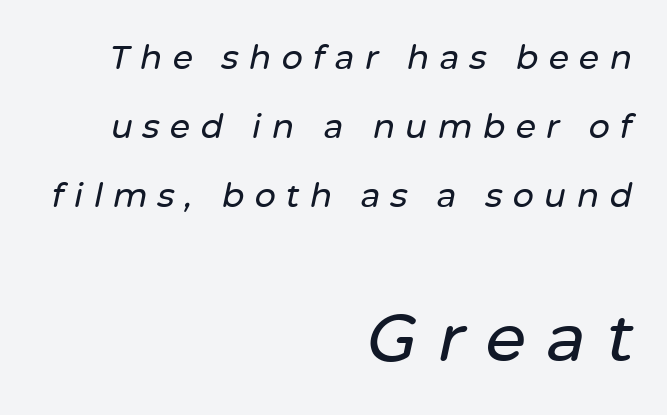
Q: Is the text italic (slanted)? A: Yes, it leans right by about 12 degrees.
Q: Is the text underlined? A: No.
Q: How is the paragraph aligned? A: Right-aligned.
Q: Is the spacing between letters normal or unusually wide? A: Unusually wide.
Q: Is the spacing between lines tight, normal or loose? A: Loose.
Q: Which block of text is set in a larger size, the first (top) or the second (bottom)? A: The second (bottom) one.
Q: Width (condensed, normal, or wide)? A: Normal.
Q: Stroke contrast? A: Low.
Q: x-height? A: Medium.
Q: Monospaced? A: No.
